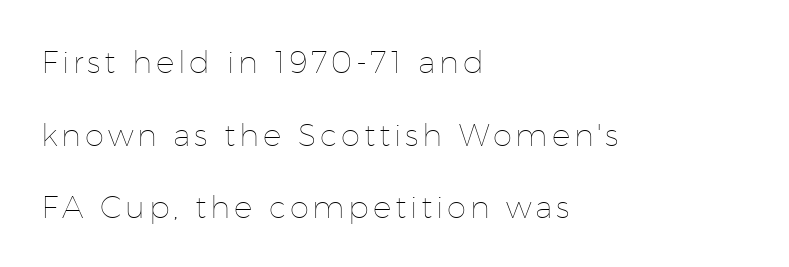
The image shows 31 px thin type, upright; set left-aligned, loose line spacing (2.34x), not underlined; low stroke contrast and a medium x-height.
